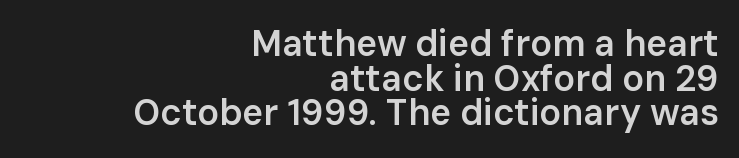
Q: Is the text bold? A: Semi-bold.
Q: Is the text italic (slanted)? A: No, it is upright.
Q: Is the typeface a serif or a sans-serif typeface? A: Sans-serif.
Q: Is the text underlined? A: No.
Q: How is the paragraph aligned? A: Right-aligned.
Q: Is the spacing between letters normal or unusually wide? A: Normal.
Q: Is the spacing between lines tight, normal or loose? A: Tight.
Q: Width (condensed, normal, or wide)? A: Normal.
Q: Stroke contrast? A: Low.
Q: x-height? A: Medium.
Q: Monospaced? A: No.
